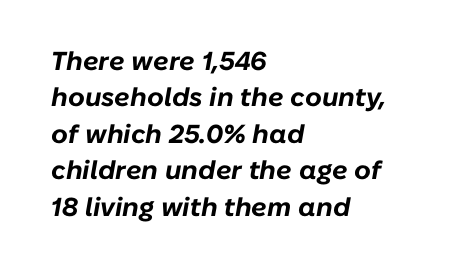
{"italic": "yes", "lean": "right", "slant_degrees": 10, "bold": "yes", "underline": "no", "align": "left", "line_spacing": "normal", "line_spacing_ratio": 1.4, "letter_spacing": "normal", "letter_spacing_em": 0.0, "glyph_px": 26}
